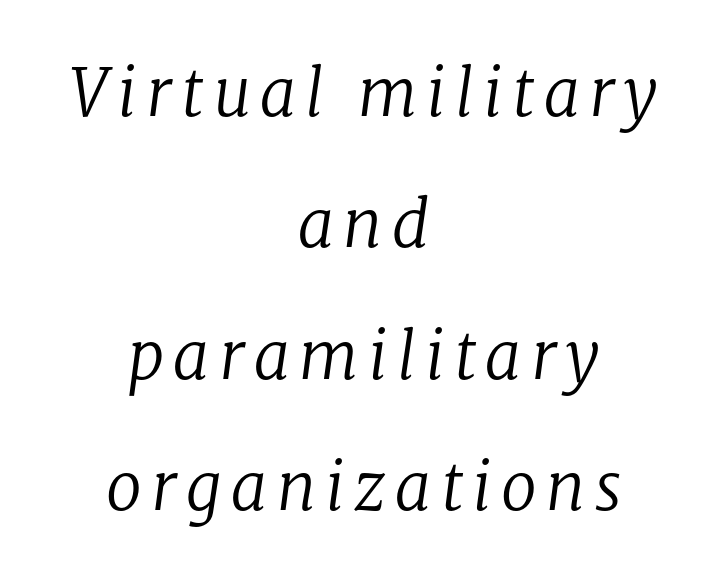
Q: Is the text bold? A: No.
Q: Is the text italic (slanted)? A: Yes, it leans right by about 8 degrees.
Q: Is the typeface a serif or a sans-serif typeface? A: Serif.
Q: Is the text underlined? A: No.
Q: How is the paragraph aligned? A: Centered.
Q: Is the spacing between lines tight, normal or loose? A: Loose.
Q: Width (condensed, normal, or wide)? A: Normal.
Q: Stroke contrast? A: Low.
Q: x-height? A: Medium.
Q: Monospaced? A: No.
